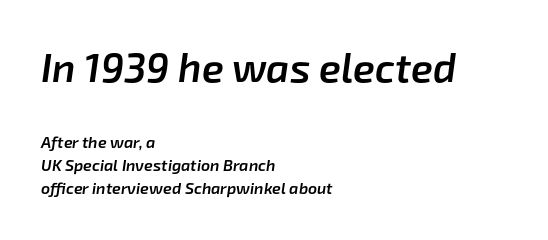
Q: Is the text bold? A: Semi-bold.
Q: Is the text italic (slanted)? A: Yes, it leans right by about 8 degrees.
Q: Is the text underlined? A: No.
Q: How is the paragraph aligned? A: Left-aligned.
Q: Is the spacing between letters normal or unusually wide? A: Normal.
Q: Is the spacing between lines tight, normal or loose? A: Normal.
Q: Which block of text is set in a larger size, the first (top) or the second (bottom)? A: The first (top) one.
Q: Width (condensed, normal, or wide)? A: Normal.
Q: Stroke contrast? A: Low.
Q: x-height? A: Medium.
Q: Monospaced? A: No.
